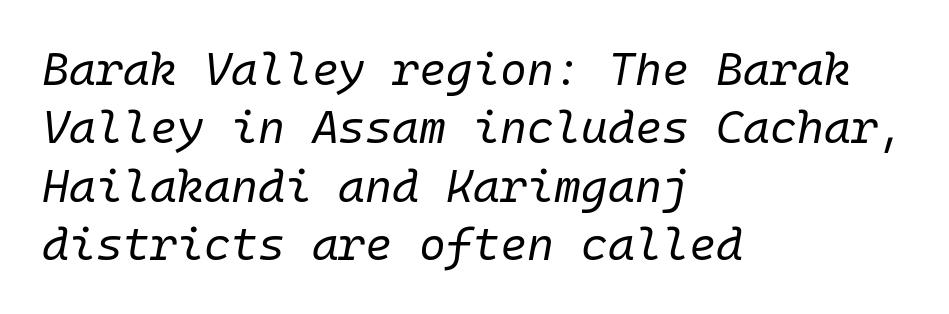
The image shows 46 px regular-weight type, italic (leaning right), monospaced; set left-aligned, normal line spacing (1.27x), normal letter spacing, not underlined; low stroke contrast and a medium x-height.
